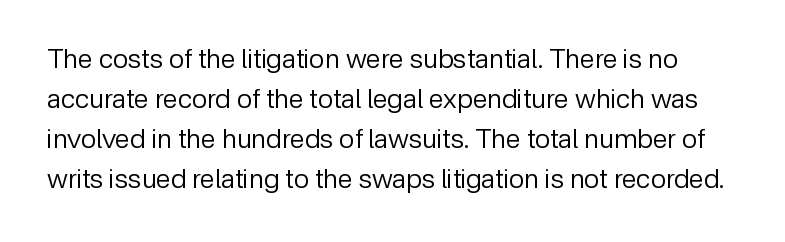
Reading down the column, the eye jumps a familiar distance to each next line. Heft: none added — not bold. Ascenders rise straight up at ninety degrees. Here the glyphs are tracked normally, forming tight word shapes.
